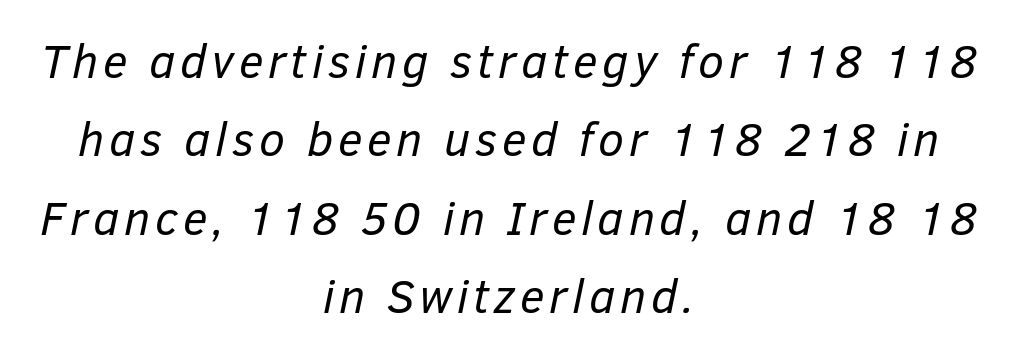
The image shows 47 px regular-weight type, italic (leaning right); set centered, normal line spacing (1.67x), not underlined; low stroke contrast and a medium x-height.
